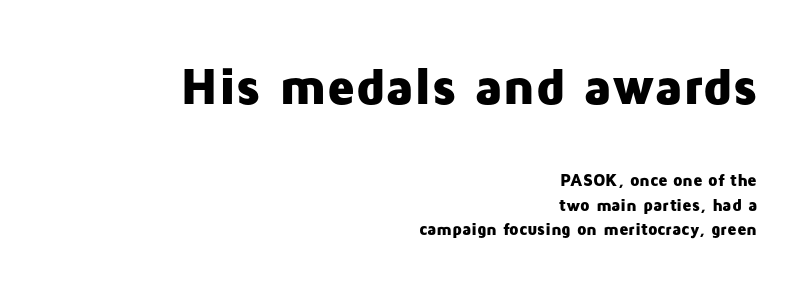
These lines are set flush right with a ragged left edge. Normally led — the rows are evenly, conventionally spaced. The letters advance in unequal steps, a hallmark of proportional type. Grotesque or geometric, the face here clearly has no serifs. You get the large type first, then a drop to smaller type.
